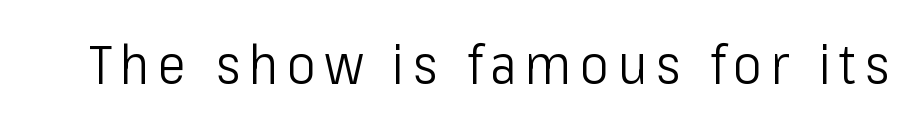
The image shows 54 px light, condensed sans-serif type, upright; set not underlined; low stroke contrast and a medium x-height.
